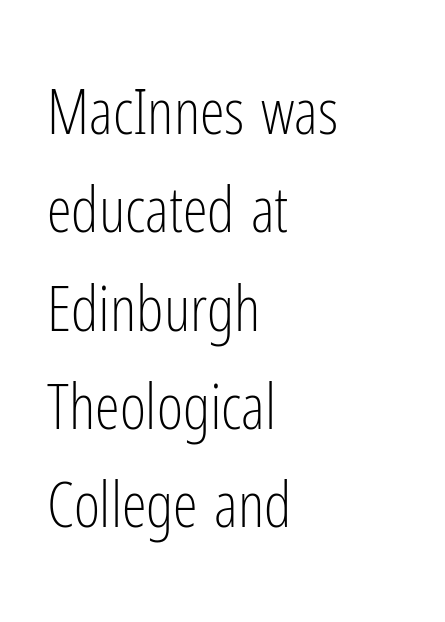
Is the type heavy? It reads as light-to-regular instead. Check under the words: just untouched page. Do the characters align in a grid? No, the font is proportional. Notice how the stems are strictly vertical — no italics here. Characters follow at the spacing the type designer built in.
